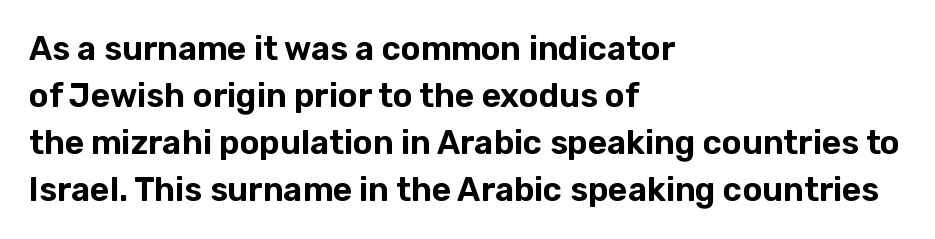
{"serif": "no", "italic": "no", "width": "normal", "stroke_contrast": "low", "x_height": "medium", "monospaced": "no", "underline": "no", "align": "left", "line_spacing": "normal", "line_spacing_ratio": 1.42, "letter_spacing": "normal", "letter_spacing_em": 0.0, "glyph_px": 33}
